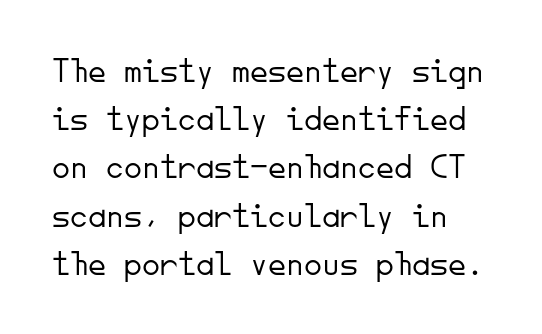
{"serif": "no", "italic": "no", "bold": "no", "weight": "light", "width": "normal", "stroke_contrast": "low", "x_height": "small", "monospaced": "yes", "underline": "no", "line_spacing": "normal", "line_spacing_ratio": 1.34, "letter_spacing": "normal", "letter_spacing_em": 0.0, "glyph_px": 36}
